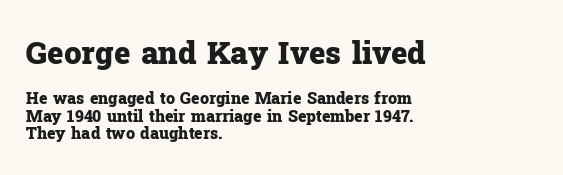
The image shows 31 px heavy serif type, upright; set left-aligned, tight line spacing (1.08x), normal letter spacing, not underlined; the first (top) block is 1.94x larger; low stroke contrast and a medium x-height.
